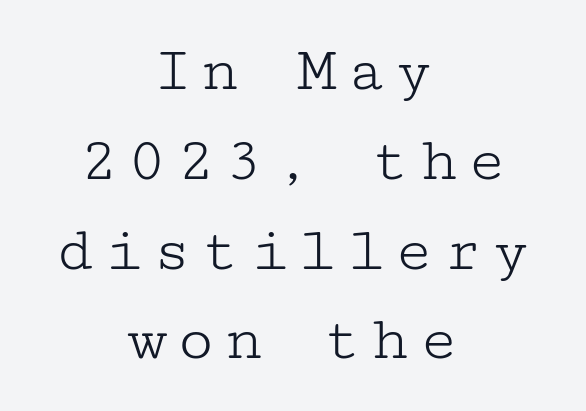
The image shows 66 px light, wide serif type, upright; set centered, normal line spacing (1.36x), not underlined; low stroke contrast and a medium x-height.
